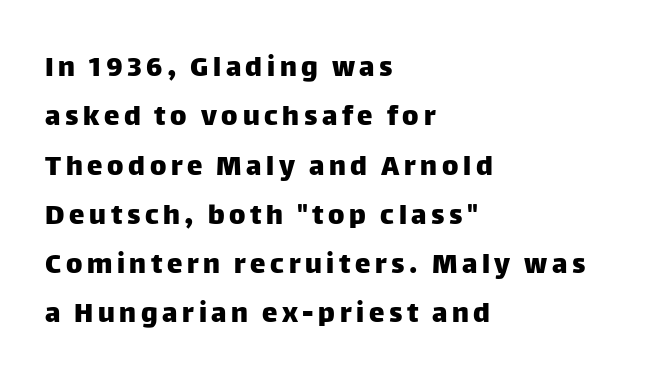
The image shows 31 px sans-serif type, upright; set left-aligned, normal line spacing (1.59x), not underlined; low stroke contrast and a large x-height.
